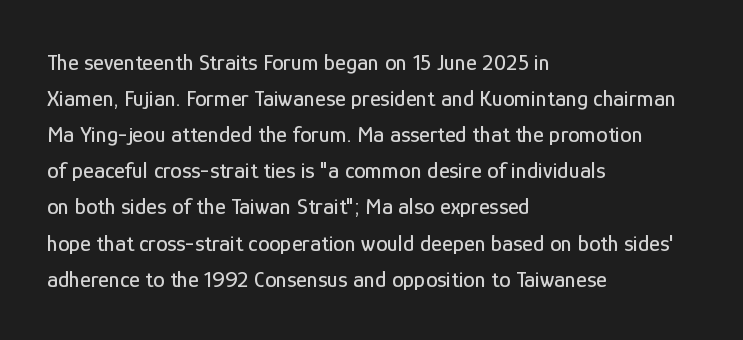
{"italic": "no", "underline": "no", "align": "left", "line_spacing": "normal", "line_spacing_ratio": 1.57, "letter_spacing": "normal", "letter_spacing_em": 0.0, "glyph_px": 23}
